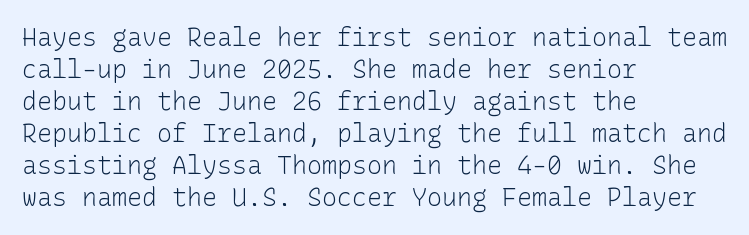
Q: Is the text bold? A: No.
Q: Is the text italic (slanted)? A: No, it is upright.
Q: Is the text underlined? A: No.
Q: How is the paragraph aligned? A: Left-aligned.
Q: Is the spacing between letters normal or unusually wide? A: Normal.
Q: Is the spacing between lines tight, normal or loose? A: Normal.
